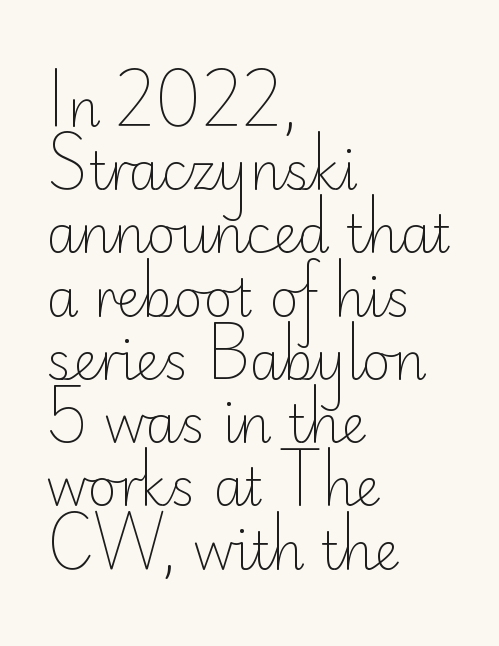
Q: Is the text bold? A: No.
Q: Is the text italic (slanted)? A: No, it is upright.
Q: Is the typeface a serif or a sans-serif typeface? A: Sans-serif.
Q: Is the text underlined? A: No.
Q: How is the paragraph aligned? A: Left-aligned.
Q: Is the spacing between letters normal or unusually wide? A: Normal.
Q: Width (condensed, normal, or wide)? A: Normal.
Q: Stroke contrast? A: Low.
Q: x-height? A: Small.
Q: Monospaced? A: No.
